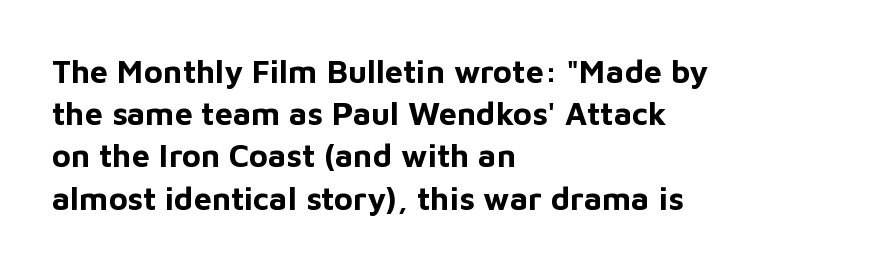
Bold? Absolutely — the strokes are thick and heavy. This sample has the flowing, uneven cadence of proportional lettering. The rendering shows plain stroke endings on the letterforms — a sans-serif design. This sample is left-justified, so line endings fall wherever the words run out.
